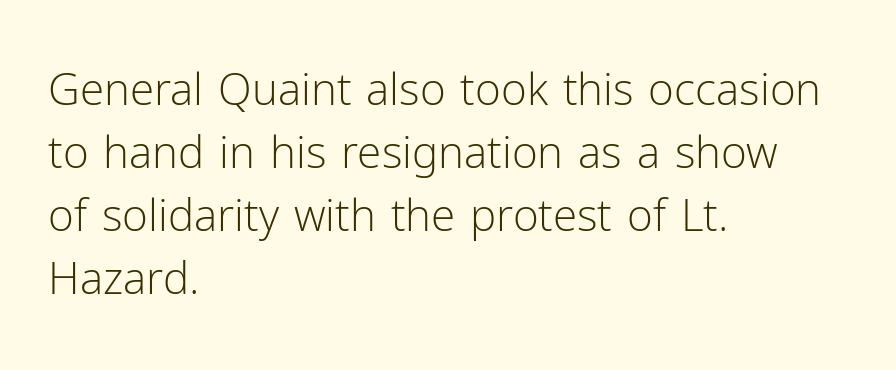
The image shows 44 px light sans-serif type, upright; set left-aligned, normal line spacing (1.43x), normal letter spacing, not underlined; low stroke contrast and a medium x-height.
